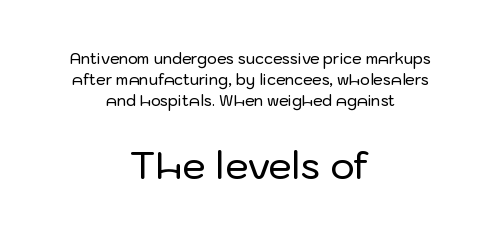
The rendering enlarges the type as you move from the upper chunk to the lower. The font's upright variant was chosen for this text. Think of a printed novel: that variable character pitch is what you see here. The glyphs in this specimen are sans serif. The rendering keeps characters at their native spacing. Where is the straight margin? There isn't one; the lines are centered.
